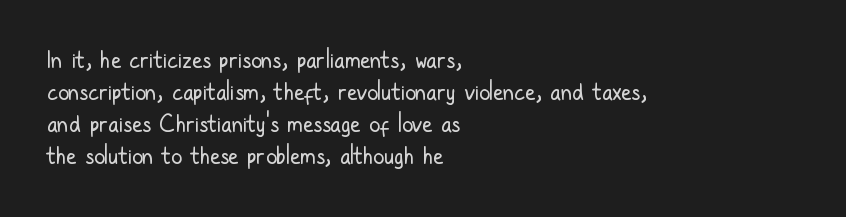
{"italic": "no", "bold": "no", "underline": "no", "align": "left", "line_spacing": "normal", "line_spacing_ratio": 1.45, "letter_spacing": "normal", "letter_spacing_em": 0.0, "glyph_px": 22}
